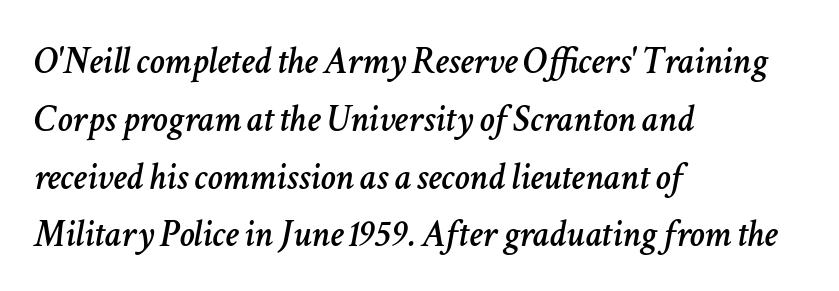
{"italic": "yes", "lean": "right", "slant_degrees": 11, "width": "normal", "stroke_contrast": "low", "x_height": "medium", "monospaced": "no", "underline": "no", "align": "left", "line_spacing": "normal", "line_spacing_ratio": 1.52, "letter_spacing": "normal", "letter_spacing_em": 0.0, "glyph_px": 38}
